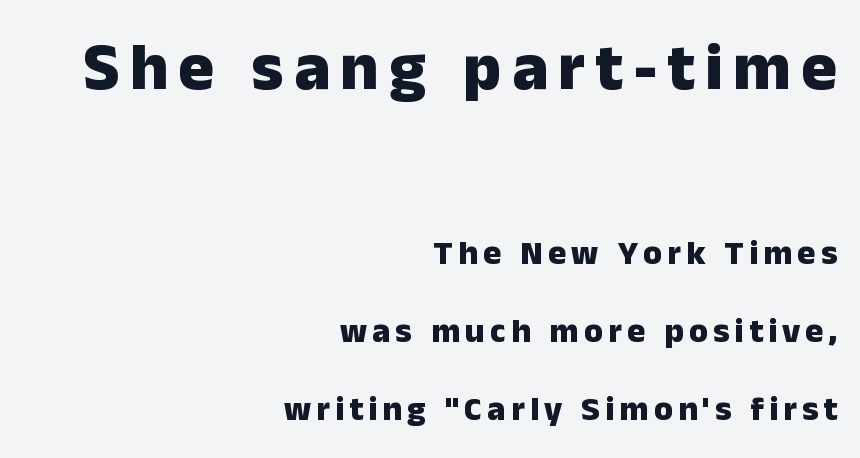
{"serif": "no", "italic": "no", "bold": "yes", "weight": "heavy", "width": "normal", "stroke_contrast": "low", "x_height": "medium", "monospaced": "no", "underline": "no", "align": "right", "line_spacing": "loose", "line_spacing_ratio": 2.29, "larger_block": "first", "size_ratio": 1.97, "glyph_px": 67}
